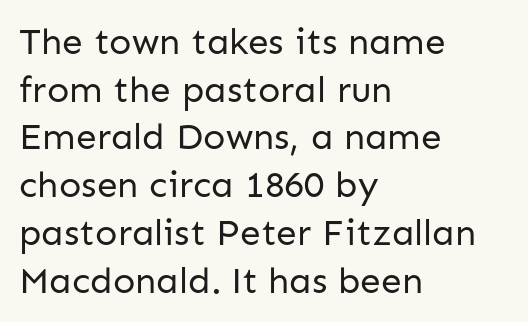
Q: Is the text bold? A: No.
Q: Is the text italic (slanted)? A: No, it is upright.
Q: Is the typeface a serif or a sans-serif typeface? A: Sans-serif.
Q: Is the text underlined? A: No.
Q: How is the paragraph aligned? A: Left-aligned.
Q: Is the spacing between letters normal or unusually wide? A: Normal.
Q: Is the spacing between lines tight, normal or loose? A: Normal.
Q: Width (condensed, normal, or wide)? A: Normal.
Q: Stroke contrast? A: Low.
Q: x-height? A: Medium.
Q: Monospaced? A: No.
